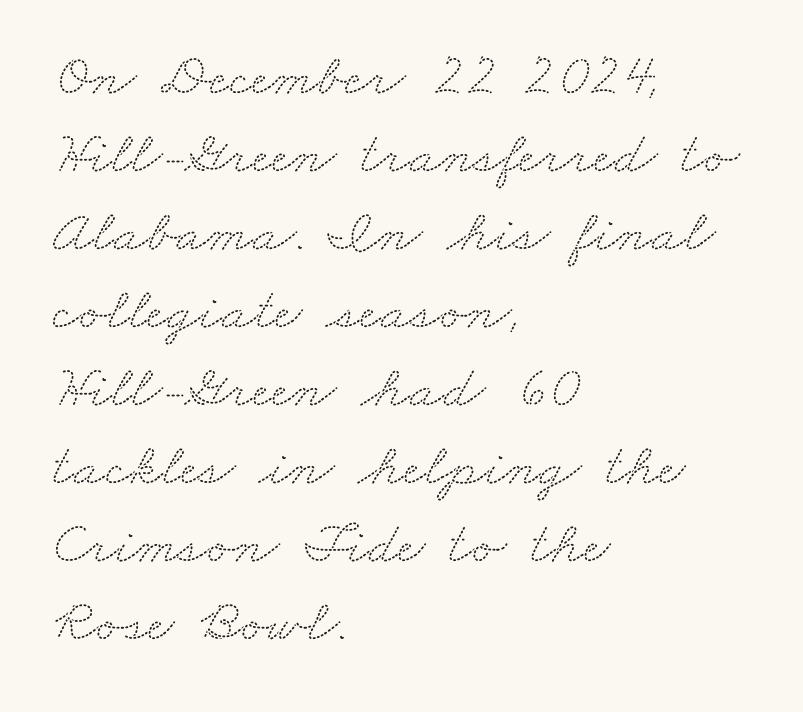
Caption: multi-line text, flush left, ragged right. The rendering shows small feet on the letterforms — a serif design. The string is rendered with underlining switched off. The tracking reads as untouched default to a designer's eye.
